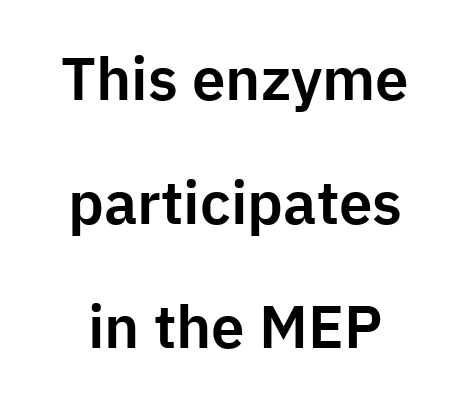
Q: Is the text italic (slanted)? A: No, it is upright.
Q: Is the typeface a serif or a sans-serif typeface? A: Sans-serif.
Q: Is the text underlined? A: No.
Q: How is the paragraph aligned? A: Centered.
Q: Is the spacing between letters normal or unusually wide? A: Normal.
Q: Is the spacing between lines tight, normal or loose? A: Loose.
Q: Width (condensed, normal, or wide)? A: Normal.
Q: Stroke contrast? A: Low.
Q: x-height? A: Medium.
Q: Monospaced? A: No.
